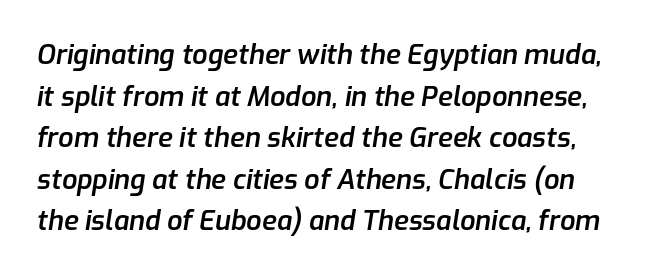
Spacing between characters is what you'd get straight out of the box. Does the lettering tilt? It does — this is italic. The sample has been set in demibold, a notch under bold. The gap between lines stays unmarked.
